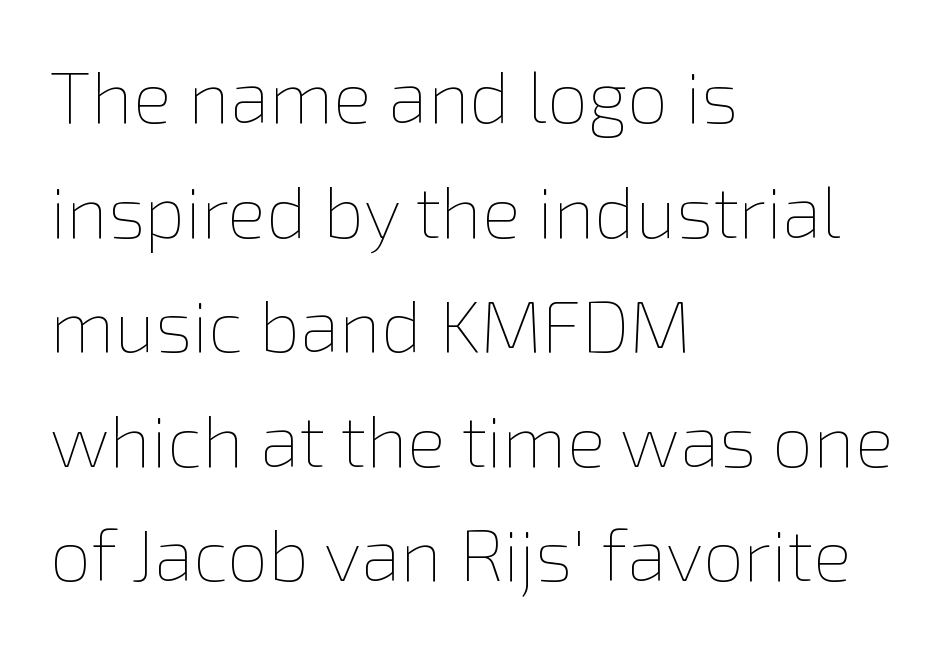
Q: Is the text bold? A: No.
Q: Is the text italic (slanted)? A: No, it is upright.
Q: Is the text underlined? A: No.
Q: How is the paragraph aligned? A: Left-aligned.
Q: Is the spacing between letters normal or unusually wide? A: Normal.
Q: Is the spacing between lines tight, normal or loose? A: Normal.
Q: Width (condensed, normal, or wide)? A: Normal.
Q: x-height? A: Medium.
Q: Monospaced? A: No.
